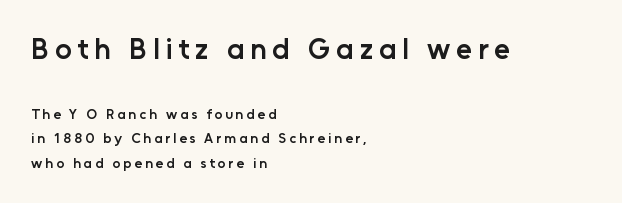
Q: Is the text bold? A: Semi-bold.
Q: Is the text italic (slanted)? A: No, it is upright.
Q: Is the typeface a serif or a sans-serif typeface? A: Sans-serif.
Q: Is the text underlined? A: No.
Q: How is the paragraph aligned? A: Left-aligned.
Q: Is the spacing between letters normal or unusually wide? A: Unusually wide.
Q: Which block of text is set in a larger size, the first (top) or the second (bottom)? A: The first (top) one.
Q: Width (condensed, normal, or wide)? A: Normal.
Q: Stroke contrast? A: Low.
Q: x-height? A: Medium.
Q: Monospaced? A: No.
